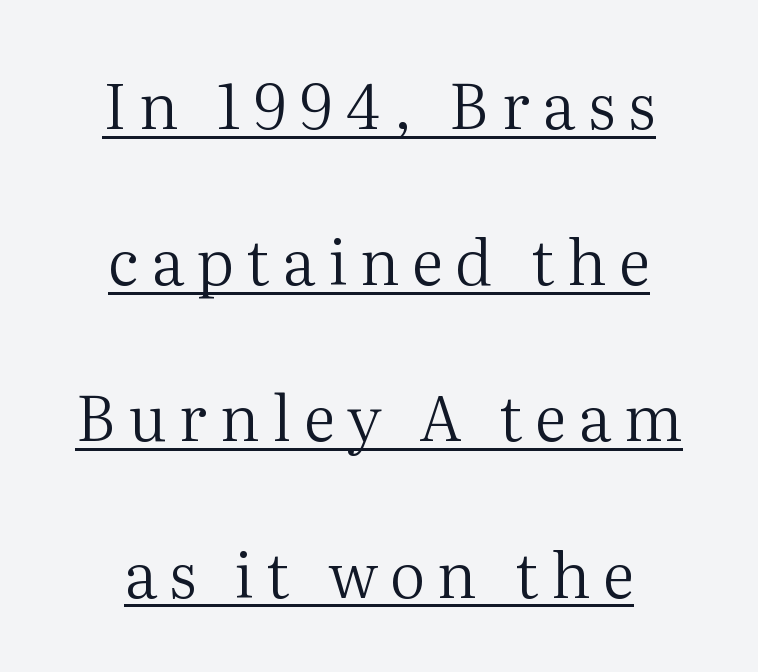
The image shows 63 px regular-weight serif type, upright; set centered, loose line spacing (2.48x), unusually wide letter spacing (+0.2 em), underlined; medium stroke contrast and a medium x-height.
